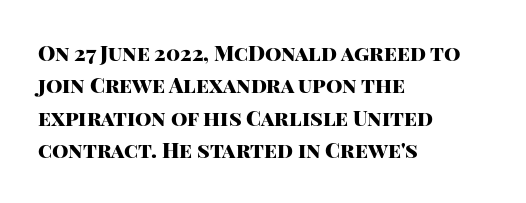
{"italic": "no", "bold": "yes", "underline": "no", "align": "left", "line_spacing": "normal", "line_spacing_ratio": 1.54, "letter_spacing": "normal", "letter_spacing_em": 0.0, "glyph_px": 21}
